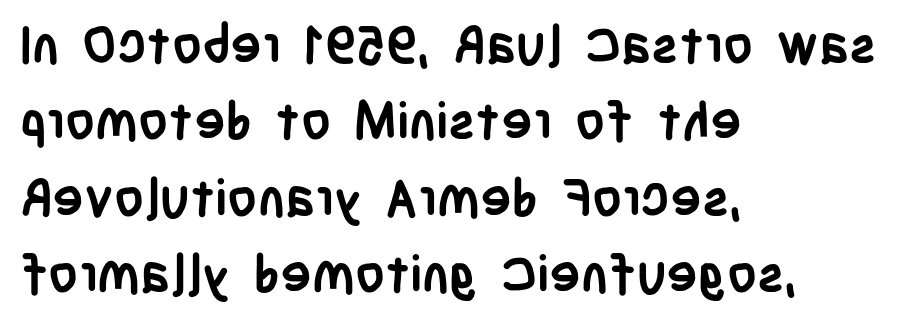
The image shows 52 px semibold, condensed sans-serif type, upright; set left-aligned, normal line spacing (1.47x), normal letter spacing, not underlined; low stroke contrast and a large x-height.
